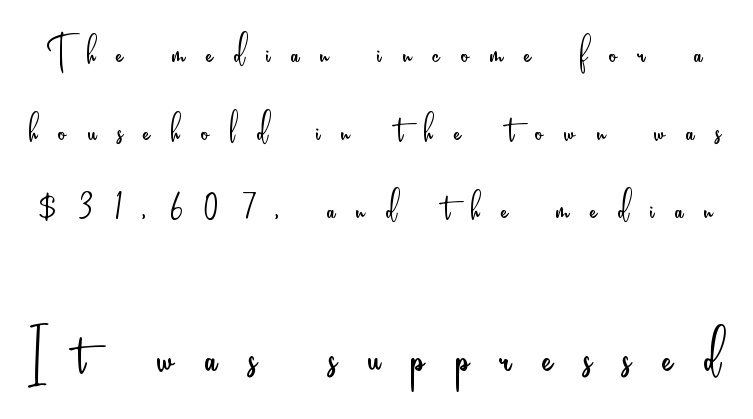
The image shows 73 px light, condensed sans-serif type; set normal line spacing (1.59x), unusually wide letter spacing (+0.43 em), not underlined; the second (bottom) block is 1.49x larger; low stroke contrast and a small x-height.
